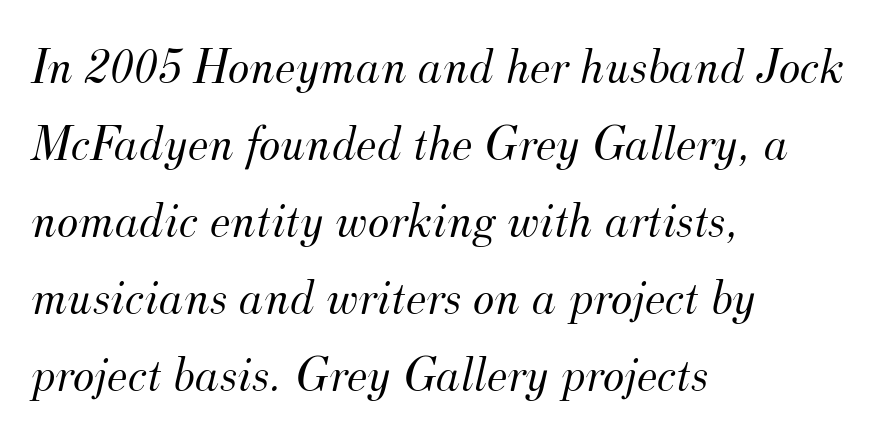
Nothing unusual about the tracking: characters are spaced as the font intends. Letterform terminals end in serifs throughout the passage. In terms of posture, this sample is oblique. A quiet, ordinary-to-light weight characterises the typeface.
